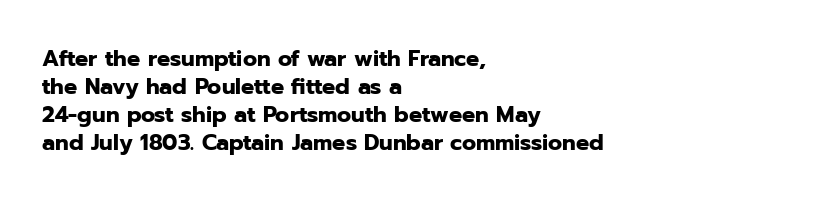
The axis of the letterforms is exactly vertical. Leftover space on each line is placed entirely after the last word. Each row of text sits above clean, open space. Students, note that the glyphs here touch the page at normal intervals.
